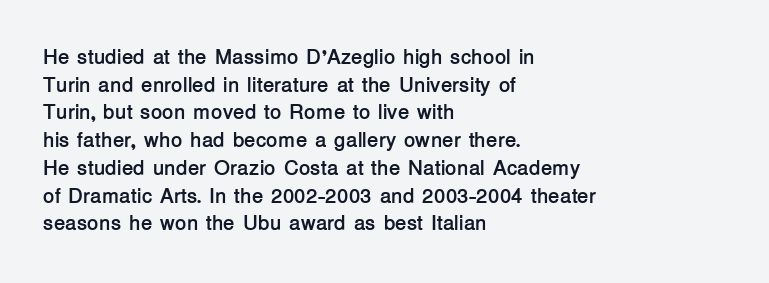
It's the straight-up-and-down kind of type. The words here are not underlined. Summary of vertical rhythm: regular, with standard interline spacing. Alignment: flush left. The rendering keeps characters at their native spacing.
